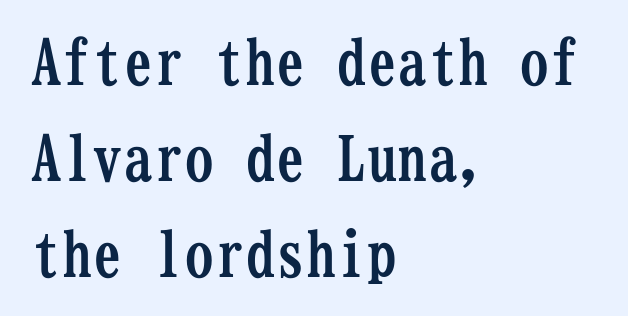
The image shows 61 px semibold, condensed serif type, upright, monospaced; set left-aligned, normal line spacing (1.57x), normal letter spacing, not underlined; low stroke contrast and a medium x-height.
